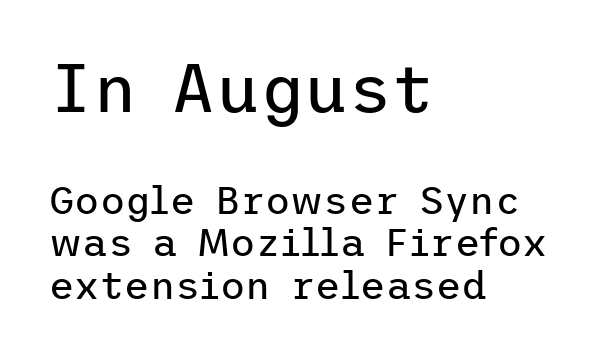
{"serif": "no", "italic": "no", "bold": "no", "weight": "regular", "width": "normal", "stroke_contrast": "low", "x_height": "medium", "underline": "no", "align": "left", "line_spacing": "tight", "line_spacing_ratio": 1.09, "letter_spacing": "normal", "letter_spacing_em": 0.0, "larger_block": "first", "size_ratio": 1.74, "glyph_px": 68}
